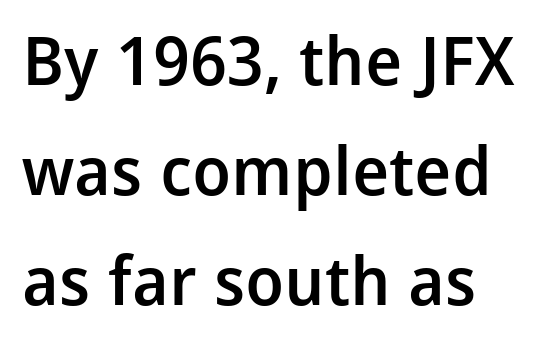
{"serif": "no", "italic": "no", "bold": "semi", "weight": "semibold", "width": "normal", "stroke_contrast": "low", "x_height": "medium", "monospaced": "no", "underline": "no", "align": "left", "line_spacing": "normal", "line_spacing_ratio": 1.64, "letter_spacing": "normal", "letter_spacing_em": 0.0, "glyph_px": 67}
